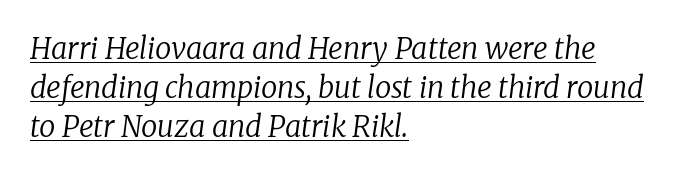
On a weight scale, this lands at 450 or below. Each letter keeps its own natural width here, so spacing adapts to shape. Horizontal alignment here is leftward, the default for most running prose. The glyphs are accompanied by a horizontal stroke just below them. The type family on display is of the serif kind. Observe the lean: these are italic letterforms.
